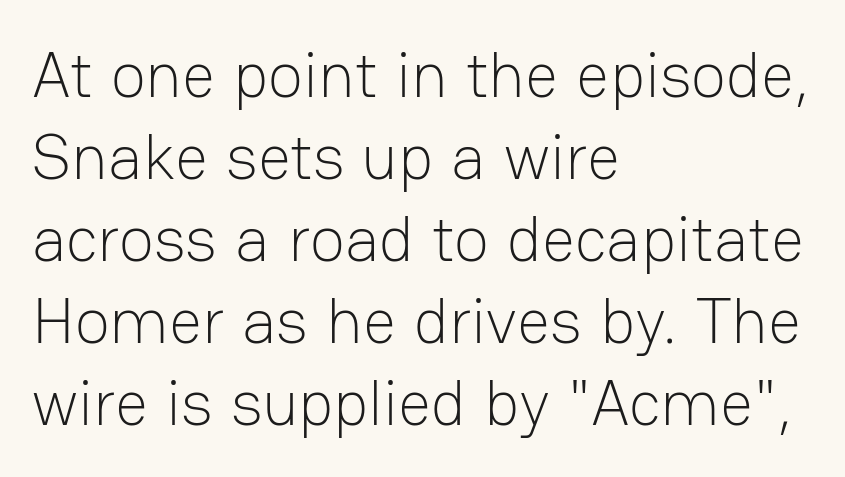
{"serif": "no", "italic": "no", "bold": "no", "weight": "light", "width": "normal", "stroke_contrast": "low", "x_height": "medium", "monospaced": "no", "underline": "no", "align": "left", "line_spacing": "normal", "line_spacing_ratio": 1.26, "letter_spacing": "normal", "letter_spacing_em": 0.0, "glyph_px": 65}
